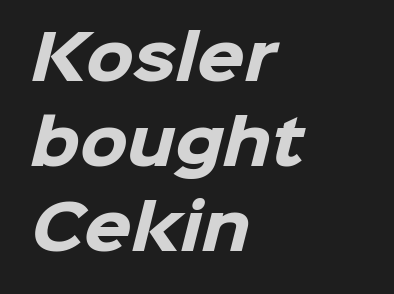
The image shows 61 px heavy sans-serif type; set left-aligned, normal line spacing (1.39x), normal letter spacing, not underlined; low stroke contrast and a medium x-height.
